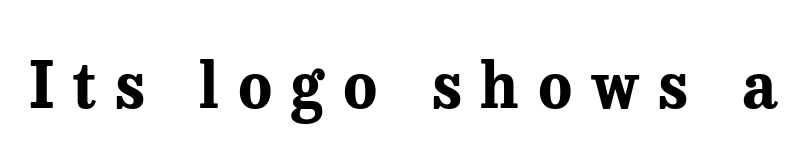
Q: Is the text bold? A: Yes.
Q: Is the text italic (slanted)? A: No, it is upright.
Q: Is the typeface a serif or a sans-serif typeface? A: Serif.
Q: Is the text underlined? A: No.
Q: Is the spacing between letters normal or unusually wide? A: Unusually wide.
Q: Width (condensed, normal, or wide)? A: Normal.
Q: Stroke contrast? A: Medium.
Q: x-height? A: Medium.
Q: Monospaced? A: No.
